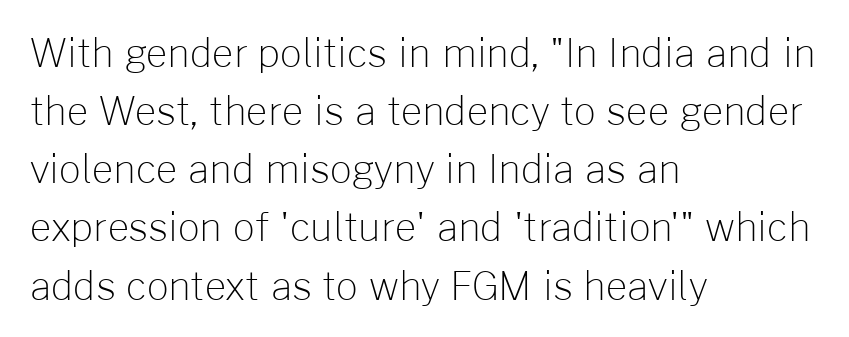
{"serif": "no", "italic": "no", "bold": "no", "weight": "light", "width": "normal", "stroke_contrast": "low", "x_height": "medium", "monospaced": "no", "underline": "no", "align": "left", "line_spacing": "normal", "line_spacing_ratio": 1.53, "letter_spacing": "normal", "letter_spacing_em": 0.0, "glyph_px": 38}
